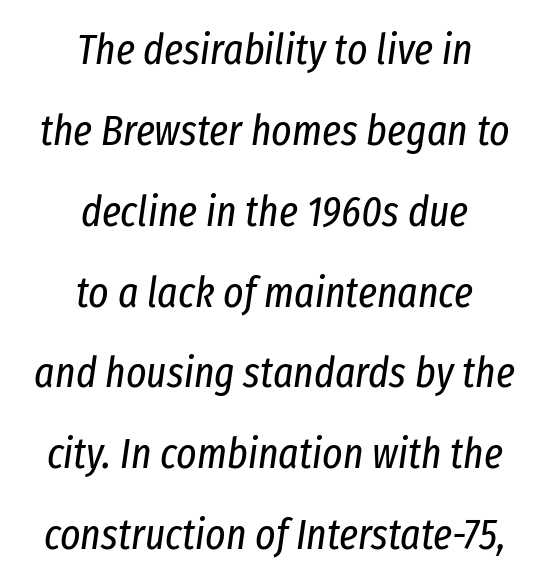
{"italic": "yes", "lean": "right", "slant_degrees": 8, "bold": "no", "weight": "regular", "width": "condensed", "stroke_contrast": "low", "x_height": "medium", "monospaced": "no", "underline": "no", "align": "center", "line_spacing_ratio": 1.88, "letter_spacing": "normal", "letter_spacing_em": 0.0, "glyph_px": 43}
